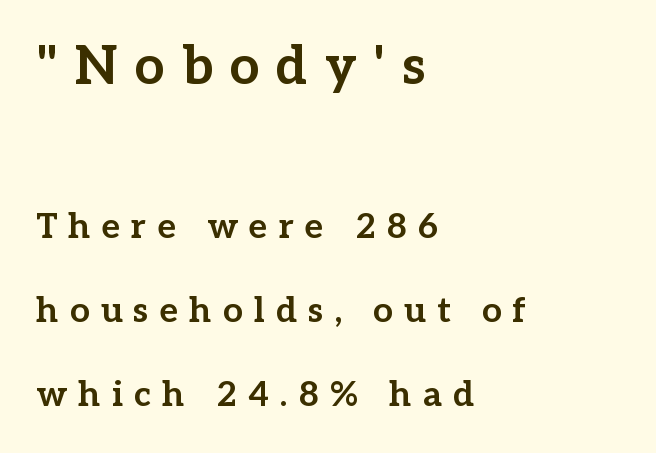
{"serif": "yes", "italic": "no", "bold": "yes", "weight": "bold", "width": "normal", "stroke_contrast": "low", "x_height": "medium", "monospaced": "no", "underline": "no", "align": "left", "line_spacing": "loose", "line_spacing_ratio": 2.4, "letter_spacing": "wide", "letter_spacing_em": 0.32, "larger_block": "first", "size_ratio": 1.51, "glyph_px": 53}
